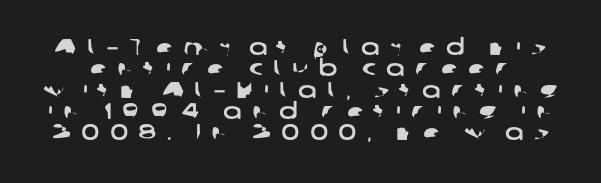
Q: Is the text underlined? A: No.
Q: Is the spacing between letters normal or unusually wide? A: Unusually wide.
Q: Is the spacing between lines tight, normal or loose? A: Tight.
